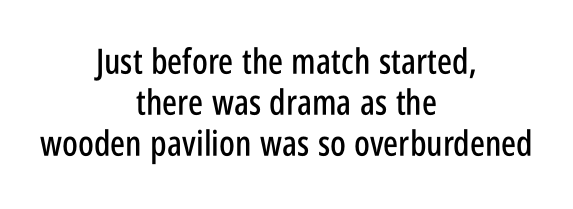
Is this a fixed-width face? No — the glyphs have proportional, varying widths. Honestly, the letter spacing is just normal — you wouldn't notice it. Rule under the text: the space is simply empty. Visually the block forms a symmetrical silhouette, jagged on both flanks. Nope, no serifs anywhere on these letters. The axis of the letterforms is exactly vertical.
